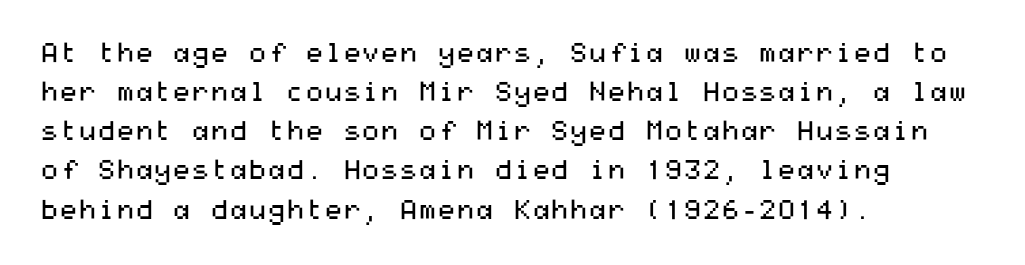
{"italic": "no", "bold": "no", "underline": "no", "align": "left", "line_spacing": "normal", "line_spacing_ratio": 1.45, "letter_spacing": "normal", "letter_spacing_em": 0.0, "glyph_px": 27}
